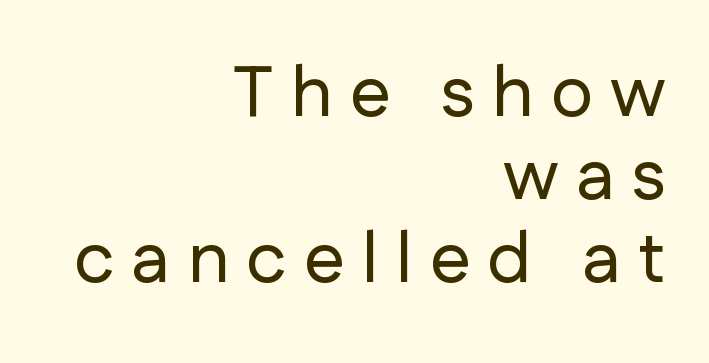
The image shows 72 px sans-serif type, upright; set right-aligned, tight line spacing (1.15x), unusually wide letter spacing (+0.24 em), not underlined; low stroke contrast and a medium x-height.
